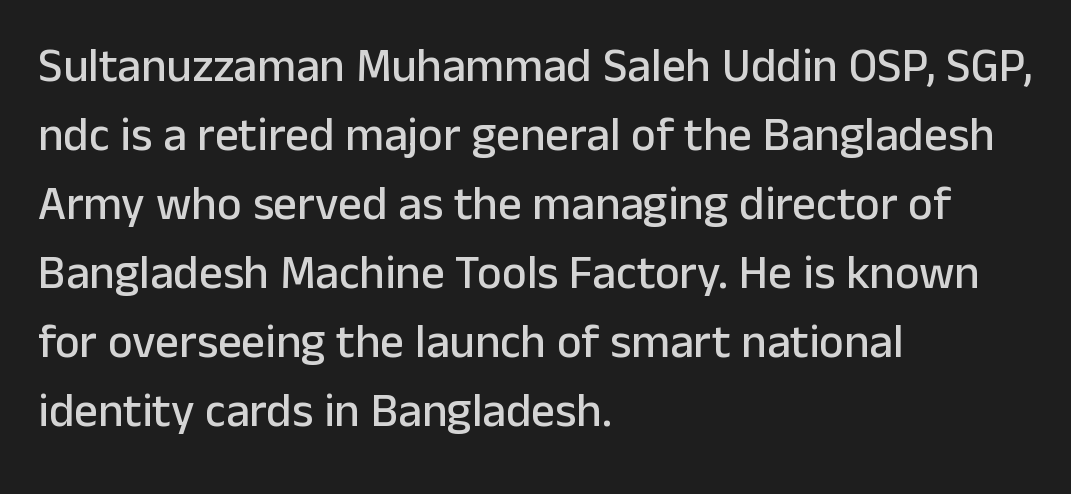
{"serif": "no", "italic": "no", "width": "normal", "stroke_contrast": "low", "x_height": "medium", "monospaced": "no", "underline": "no", "align": "left", "line_spacing": "normal", "line_spacing_ratio": 1.47, "letter_spacing": "normal", "letter_spacing_em": 0.0, "glyph_px": 47}
